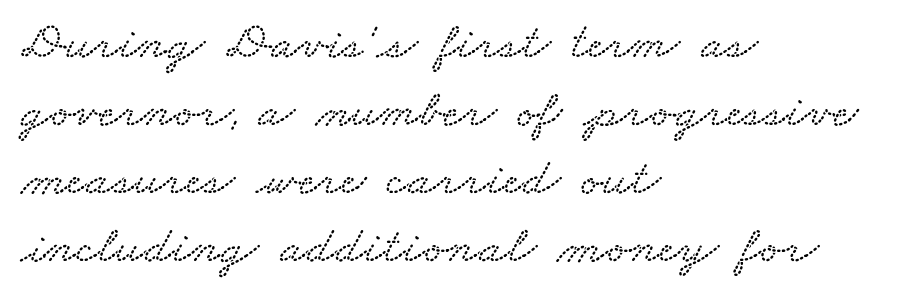
Q: Is the text underlined? A: No.
Q: How is the paragraph aligned? A: Left-aligned.
Q: Is the spacing between letters normal or unusually wide? A: Normal.
Q: Is the spacing between lines tight, normal or loose? A: Normal.
Q: Width (condensed, normal, or wide)? A: Wide.
Q: Stroke contrast? A: Low.
Q: x-height? A: Small.
Q: Monospaced? A: No.
